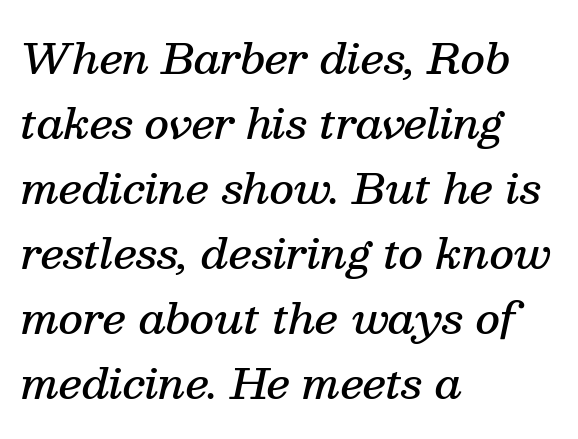
Students, observe: this is what conventionally led text looks like. The passage shown is typeset with a serif family. Rendered with sloped, italic letterforms. Do the characters align in a grid? No, the font is proportional. Set as a demibold, roughly 600 on the weight scale. The paragraph has a hard left edge and a soft right edge.
